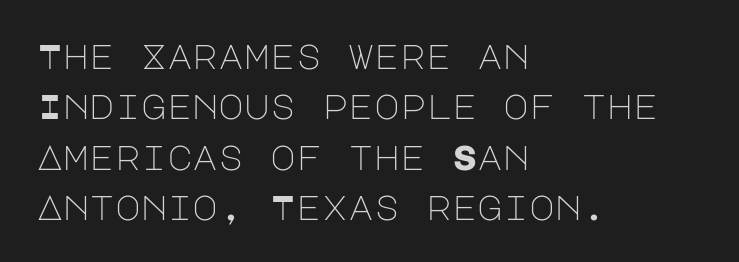
Q: Is the text bold? A: No.
Q: Is the text italic (slanted)? A: No, it is upright.
Q: Is the typeface a serif or a sans-serif typeface? A: Sans-serif.
Q: Is the text underlined? A: No.
Q: How is the paragraph aligned? A: Left-aligned.
Q: Is the spacing between letters normal or unusually wide? A: Normal.
Q: Is the spacing between lines tight, normal or loose? A: Normal.
Q: Width (condensed, normal, or wide)? A: Normal.
Q: Stroke contrast? A: Low.
Q: x-height? A: Large.
